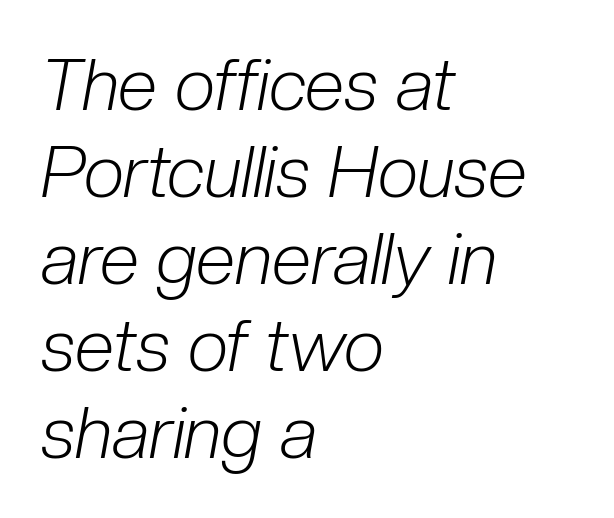
{"italic": "yes", "lean": "right", "slant_degrees": 10, "bold": "no", "weight": "light", "width": "condensed", "stroke_contrast": "low", "x_height": "medium", "monospaced": "no", "underline": "no", "align": "left", "line_spacing_ratio": 1.21, "letter_spacing": "normal", "letter_spacing_em": 0.0, "glyph_px": 72}
